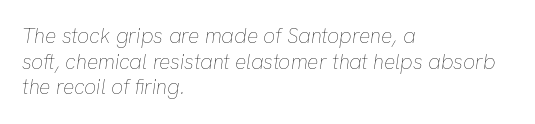
The image shows 21 px text type, italic (leaning right); set left-aligned, line spacing 1.22x, normal letter spacing, not underlined.
